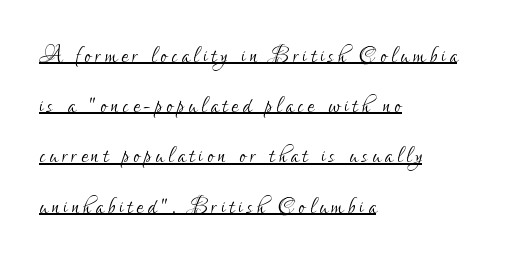
What decoration does the sample have? An underline. Line starts are locked; line ends wander. Think of a printed novel: that variable character pitch is what you see here. Are there feet on the stems? There aren't — it's a sans. The letters look calm and open, with moderate or lighter stems.
